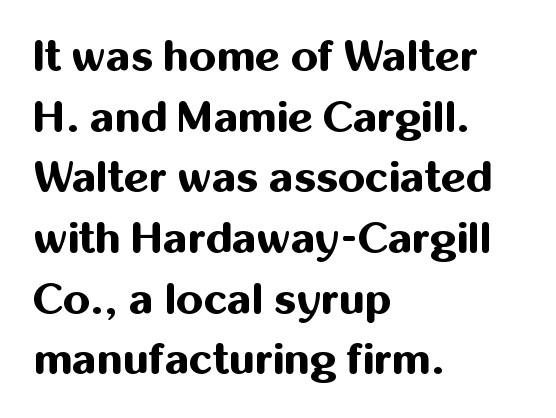
The image shows 43 px bold sans-serif type, upright; set left-aligned, normal line spacing (1.41x), normal letter spacing, not underlined; medium stroke contrast and a medium x-height.
